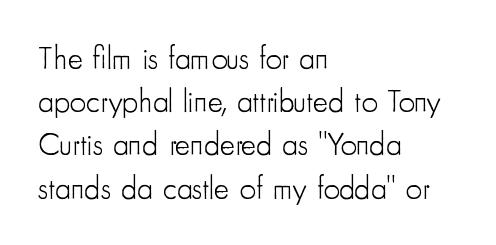
{"serif": "no", "italic": "no", "bold": "no", "weight": "light", "width": "condensed", "stroke_contrast": "low", "x_height": "small", "monospaced": "no", "underline": "no", "align": "left", "line_spacing": "normal", "line_spacing_ratio": 1.35, "letter_spacing": "normal", "letter_spacing_em": 0.0, "glyph_px": 32}
